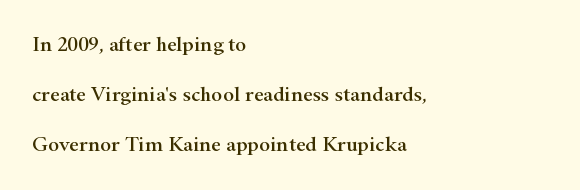
{"italic": "no", "underline": "no", "align": "left", "line_spacing": "loose", "line_spacing_ratio": 2.37, "letter_spacing": "normal", "letter_spacing_em": 0.0, "glyph_px": 21}
